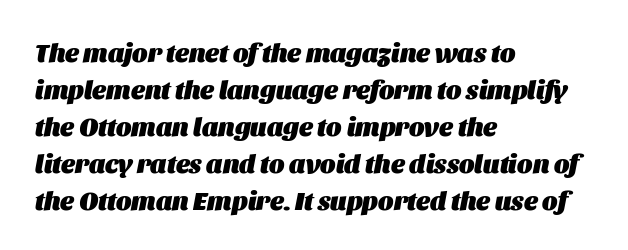
Q: Is the text bold? A: Yes.
Q: Is the text italic (slanted)? A: Yes, it leans right by about 11 degrees.
Q: Is the text underlined? A: No.
Q: How is the paragraph aligned? A: Left-aligned.
Q: Is the spacing between letters normal or unusually wide? A: Normal.
Q: Is the spacing between lines tight, normal or loose? A: Normal.
